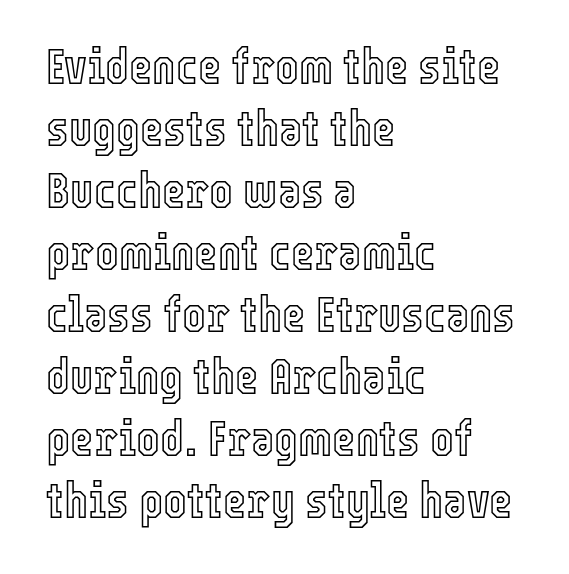
The image shows 50 px condensed type, upright; set left-aligned, line spacing 1.24x, normal letter spacing, not underlined; a medium x-height.
